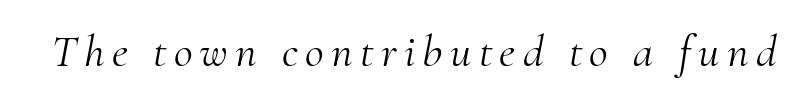
Q: Is the text bold? A: No.
Q: Is the text italic (slanted)? A: Yes, it leans right by about 10 degrees.
Q: Is the typeface a serif or a sans-serif typeface? A: Serif.
Q: Is the text underlined? A: No.
Q: Width (condensed, normal, or wide)? A: Normal.
Q: Stroke contrast? A: Medium.
Q: x-height? A: Small.
Q: Monospaced? A: No.
